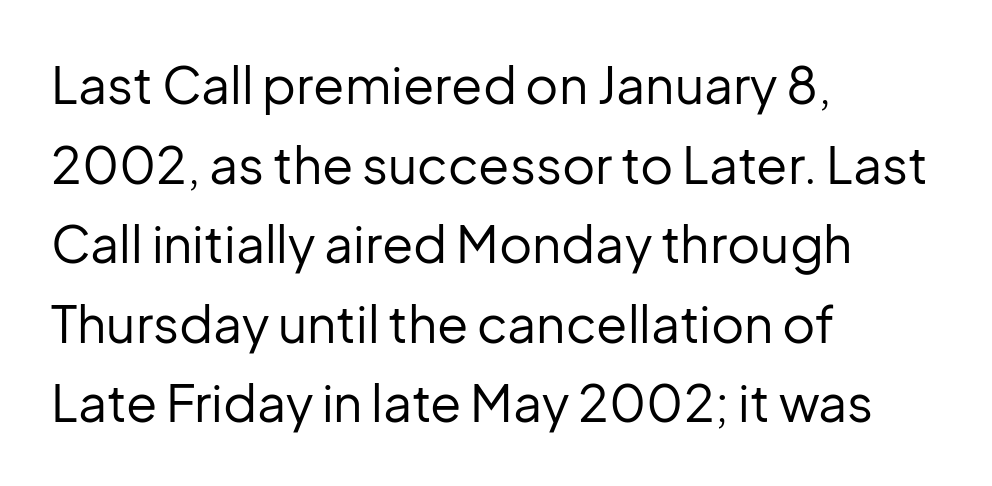
The type is set solid horizontally, with unmodified tracking. This is the regular roman posture of the typeface. Caption: multi-line text, flush left, ragged right. These lines are rendered in a variable-pitch font. This rendering features lettering with no underline.
